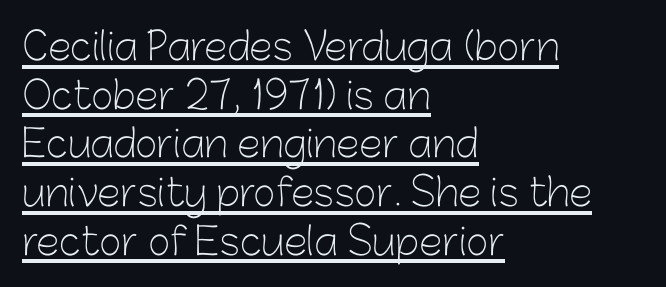
Upright lettering throughout. The typesetter chose a ragged-right arrangement here. A typographer would call this underscored text. The cut favours lightness, reaching ordinary text weight at its darkest.
